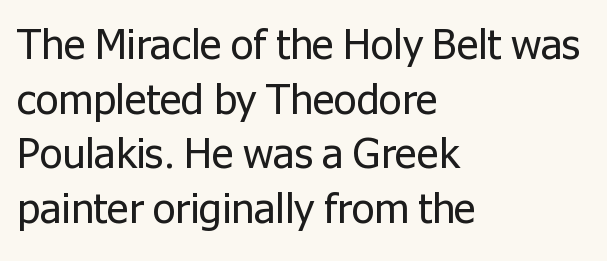
Q: Is the text bold? A: No.
Q: Is the text italic (slanted)? A: No, it is upright.
Q: Is the typeface a serif or a sans-serif typeface? A: Sans-serif.
Q: Is the text underlined? A: No.
Q: How is the paragraph aligned? A: Left-aligned.
Q: Is the spacing between letters normal or unusually wide? A: Normal.
Q: Is the spacing between lines tight, normal or loose? A: Normal.
Q: Width (condensed, normal, or wide)? A: Normal.
Q: Stroke contrast? A: Low.
Q: x-height? A: Medium.
Q: Monospaced? A: No.
